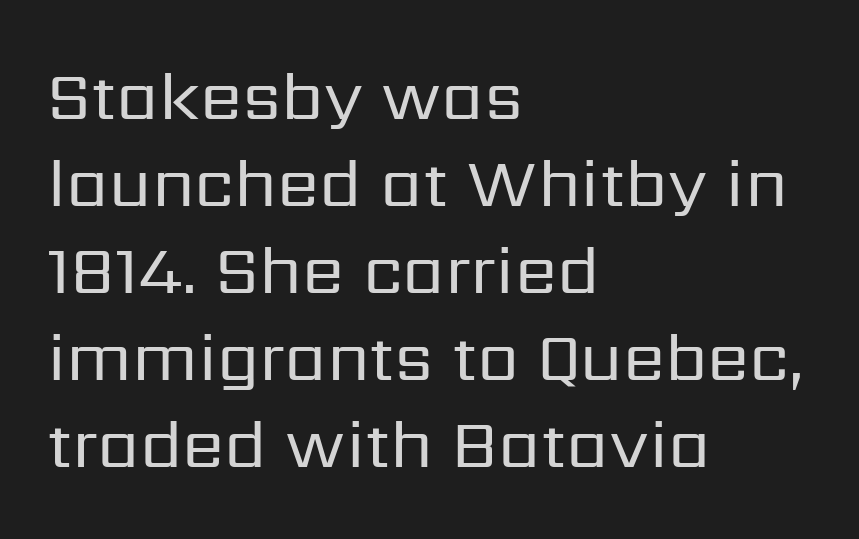
Q: Is the text bold? A: No.
Q: Is the text italic (slanted)? A: No, it is upright.
Q: Is the typeface a serif or a sans-serif typeface? A: Sans-serif.
Q: Is the text underlined? A: No.
Q: How is the paragraph aligned? A: Left-aligned.
Q: Is the spacing between letters normal or unusually wide? A: Normal.
Q: Is the spacing between lines tight, normal or loose? A: Normal.
Q: Width (condensed, normal, or wide)? A: Normal.
Q: Stroke contrast? A: Low.
Q: x-height? A: Medium.
Q: Monospaced? A: No.
